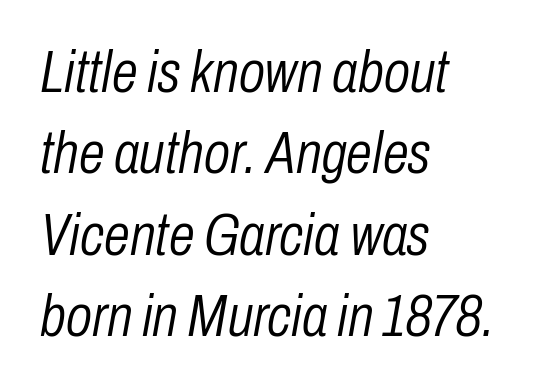
{"italic": "yes", "lean": "right", "slant_degrees": 10, "bold": "no", "weight": "light", "width": "condensed", "stroke_contrast": "low", "x_height": "medium", "monospaced": "no", "underline": "no", "align": "left", "line_spacing": "normal", "line_spacing_ratio": 1.38, "letter_spacing": "normal", "letter_spacing_em": 0.0, "glyph_px": 59}
